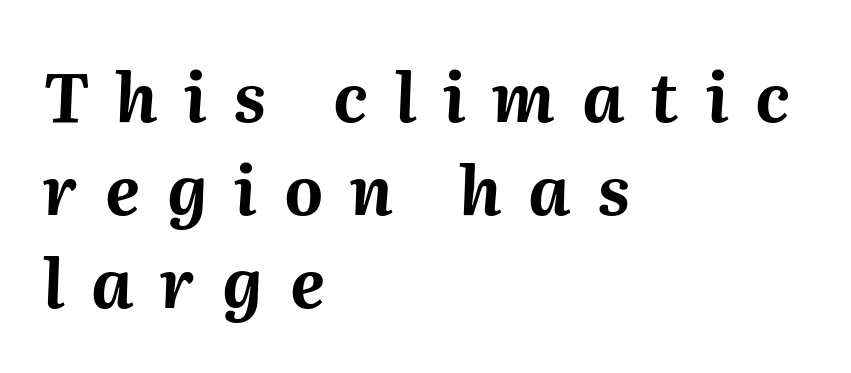
The image shows 67 px bold type, italic (leaning right); set left-aligned, normal line spacing (1.39x), unusually wide letter spacing (+0.4 em), not underlined; medium stroke contrast and a medium x-height.
